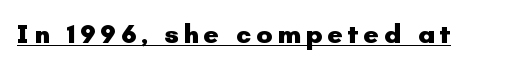
The image shows 27 px bold type, upright; set underlined.
